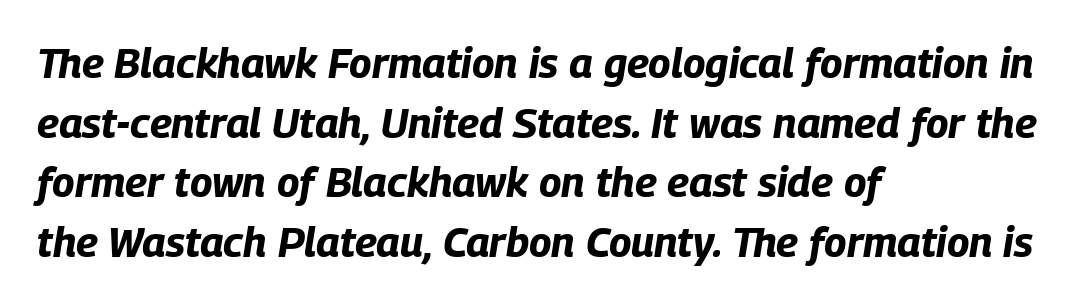
The image shows 42 px bold, condensed type, italic (leaning right); set left-aligned, normal line spacing (1.42x), normal letter spacing, not underlined; low stroke contrast and a large x-height.
